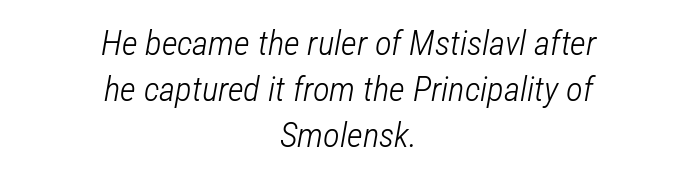
Is the stroke heavy? The answer is a plain regular-or-lighter. Look at the tracking — it's just the regular setting, nothing added. This sample is center-justified, so both line endings float freely. The words here are not underlined.
